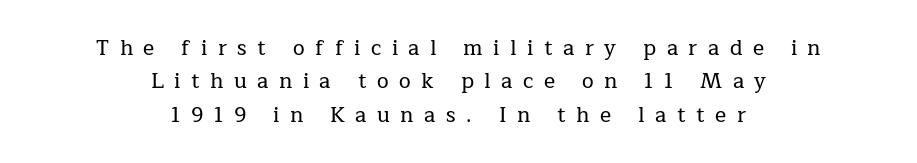
The paragraph shown floats in the horizontal middle. The horizontal fit of the characters is loose and conspicuously gappy. Students, observe: this is what conventionally led text looks like. Rule under the text: the space is simply empty. Quick note: not italic, upright.
